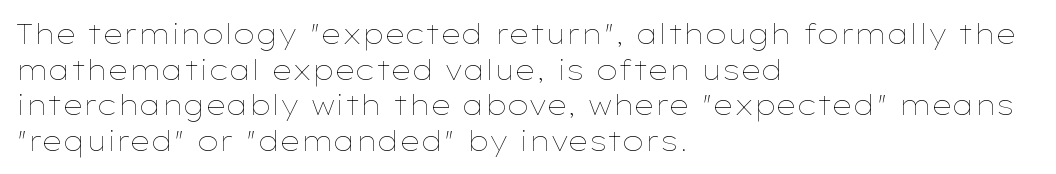
Q: Is the text bold? A: No.
Q: Is the text italic (slanted)? A: No, it is upright.
Q: Is the text underlined? A: No.
Q: How is the paragraph aligned? A: Left-aligned.
Q: Is the spacing between letters normal or unusually wide? A: Normal.
Q: Is the spacing between lines tight, normal or loose? A: Normal.
Q: Width (condensed, normal, or wide)? A: Wide.
Q: Stroke contrast? A: Low.
Q: x-height? A: Medium.
Q: Monospaced? A: No.
